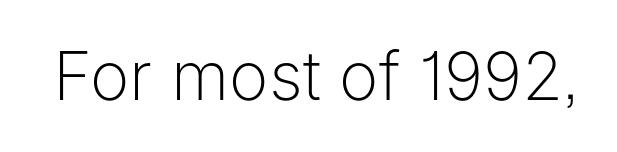
{"serif": "no", "italic": "no", "bold": "no", "weight": "light", "width": "normal", "stroke_contrast": "low", "x_height": "medium", "monospaced": "no", "underline": "no", "letter_spacing": "normal", "letter_spacing_em": 0.0, "glyph_px": 67}
